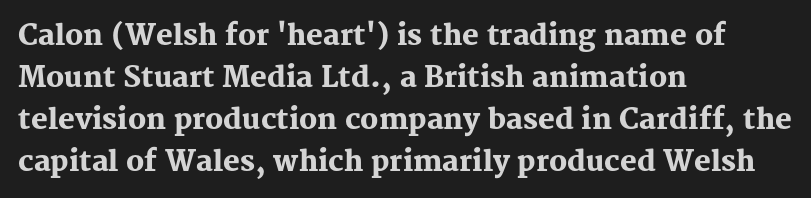
Each line starts at the same left margin while the right side varies. Notice how thick the strokes are: this is what a full bold looks like. Spacing verdict: proportional, widths tailored to each character. Is there any slant? The stems are plumb. A clean baseline with only descenders dipping below it. The type is set solid horizontally, with unmodified tracking.
